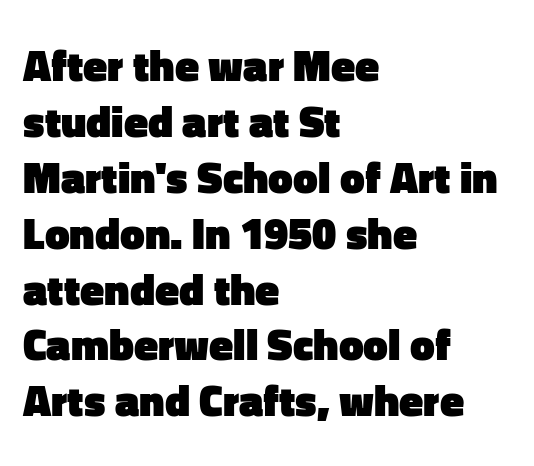
Q: Is the text bold? A: Yes.
Q: Is the text italic (slanted)? A: No, it is upright.
Q: Is the typeface a serif or a sans-serif typeface? A: Sans-serif.
Q: Is the text underlined? A: No.
Q: How is the paragraph aligned? A: Left-aligned.
Q: Is the spacing between letters normal or unusually wide? A: Normal.
Q: Is the spacing between lines tight, normal or loose? A: Normal.
Q: Width (condensed, normal, or wide)? A: Normal.
Q: Stroke contrast? A: Low.
Q: x-height? A: Medium.
Q: Monospaced? A: No.
